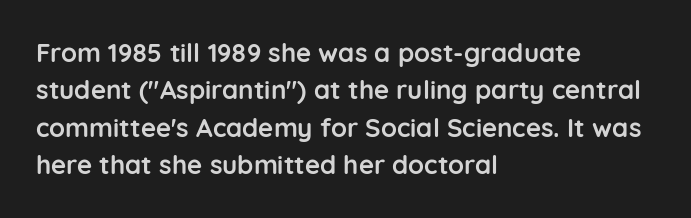
When letters stand straight like this, we call the style roman or upright. A clean baseline with only descenders dipping below it. Horizontally, the lines are justified to the leading edge only. Is there much room between lines? A standard amount, neither cramped nor airy.
